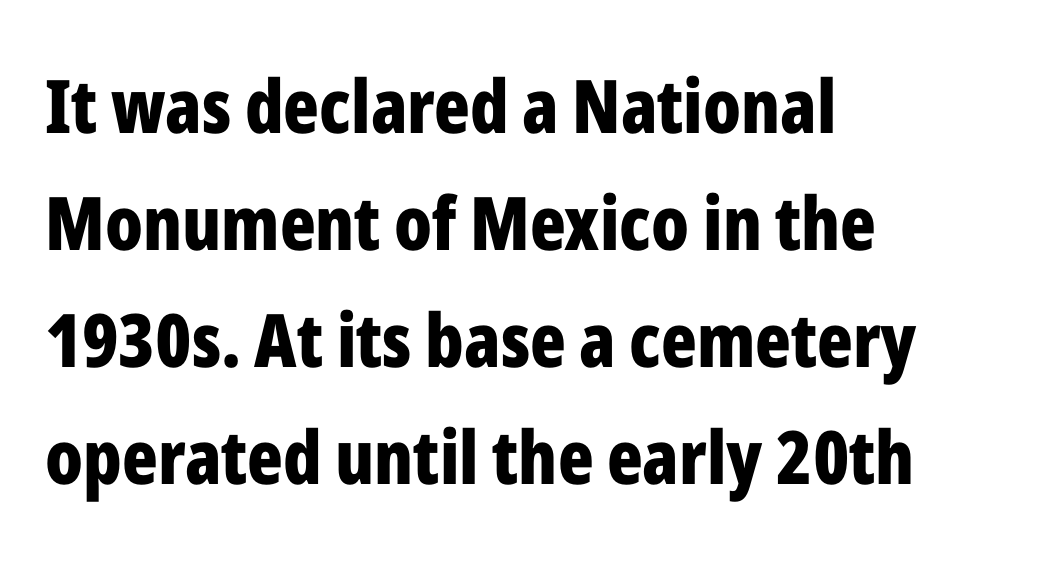
Q: Is the text bold? A: Yes.
Q: Is the text italic (slanted)? A: No, it is upright.
Q: Is the typeface a serif or a sans-serif typeface? A: Sans-serif.
Q: Is the text underlined? A: No.
Q: How is the paragraph aligned? A: Left-aligned.
Q: Is the spacing between letters normal or unusually wide? A: Normal.
Q: Is the spacing between lines tight, normal or loose? A: Normal.
Q: Width (condensed, normal, or wide)? A: Condensed.
Q: Stroke contrast? A: Low.
Q: x-height? A: Medium.
Q: Monospaced? A: No.
